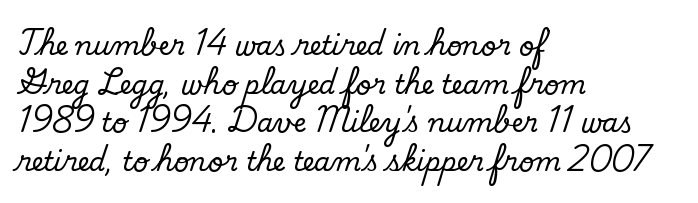
The image shows 26 px text type; set left-aligned, normal line spacing (1.49x), normal letter spacing, not underlined.
